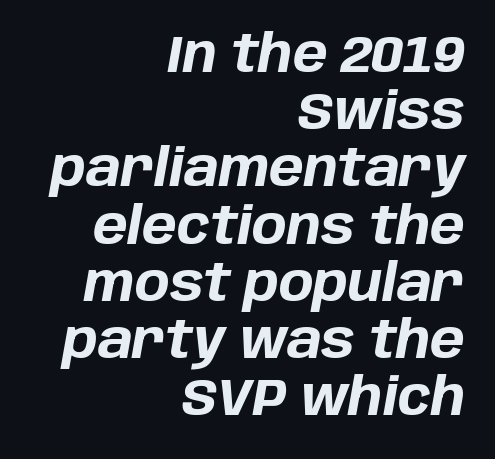
The image shows 52 px bold type, italic (leaning right); set right-aligned, tight line spacing (1.1x), normal letter spacing, not underlined; low stroke contrast and a large x-height.
